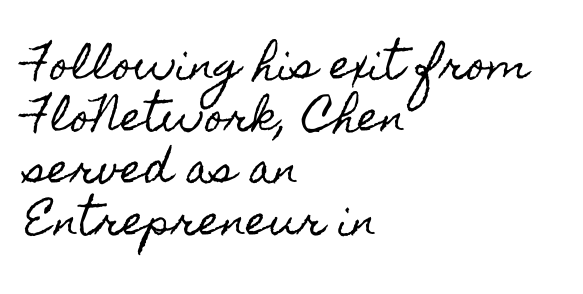
Q: Is the text italic (slanted)? A: Yes.
Q: Is the text underlined? A: No.
Q: How is the paragraph aligned? A: Left-aligned.
Q: Is the spacing between letters normal or unusually wide? A: Normal.
Q: Is the spacing between lines tight, normal or loose? A: Normal.
Q: Width (condensed, normal, or wide)? A: Condensed.
Q: x-height? A: Small.
Q: Monospaced? A: No.
